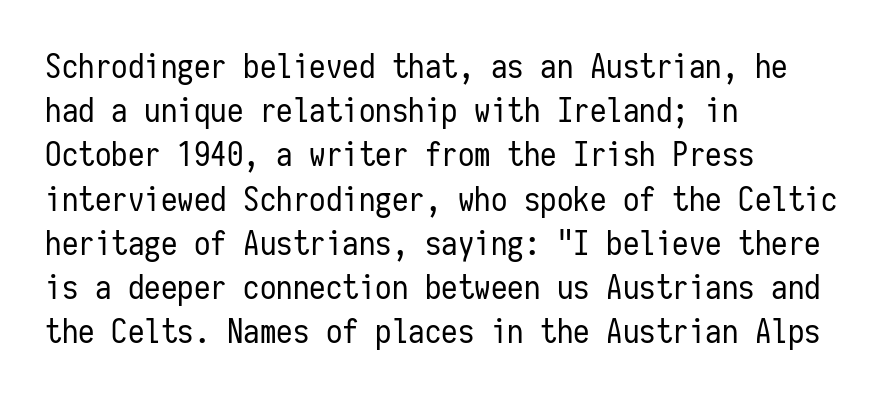
The image shows 33 px regular-weight, condensed sans-serif type, upright, monospaced; set left-aligned, normal line spacing (1.34x), normal letter spacing, not underlined; low stroke contrast and a medium x-height.
